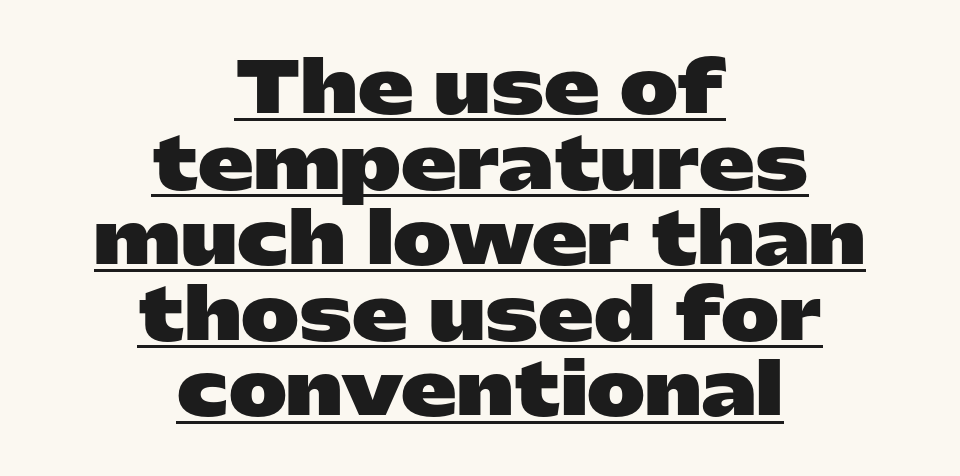
The designer dialed line spacing down below the default. One-word summary of the alignment: center. Notice how a bar underscores the lettering throughout. No italicization has been applied; the sample stays upright. Is the letter spacing exaggerated? No — it looks like the ordinary default.
